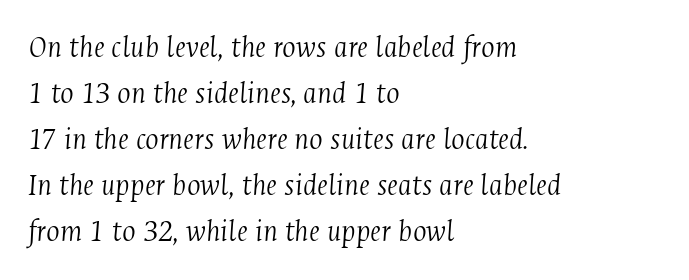
The image shows 32 px light, condensed serif type, italic (leaning right); set left-aligned, normal line spacing (1.44x), normal letter spacing, not underlined; medium stroke contrast and a medium x-height.
